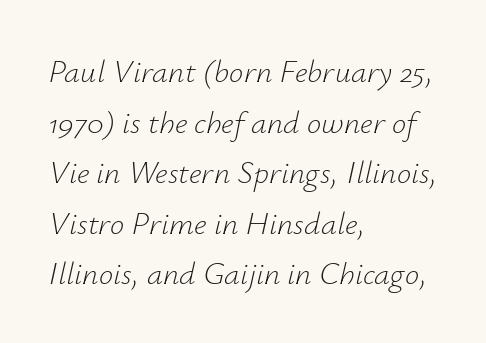
Here the glyphs are tracked normally, forming tight word shapes. Every character sits at an angle, as italics do. The block of text has a typical density, with ordinary space between rows. The weight would be labelled regular, book, light, or lighter still. A bare baseline throughout the passage. The paragraph has a hard left edge and a soft right edge.
